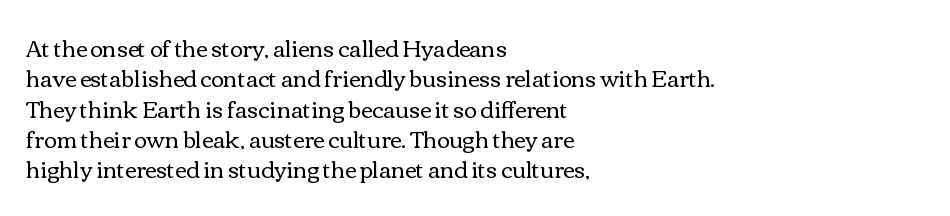
Q: Is the text bold? A: No.
Q: Is the text italic (slanted)? A: No, it is upright.
Q: Is the text underlined? A: No.
Q: How is the paragraph aligned? A: Left-aligned.
Q: Is the spacing between letters normal or unusually wide? A: Normal.
Q: Is the spacing between lines tight, normal or loose? A: Normal.
